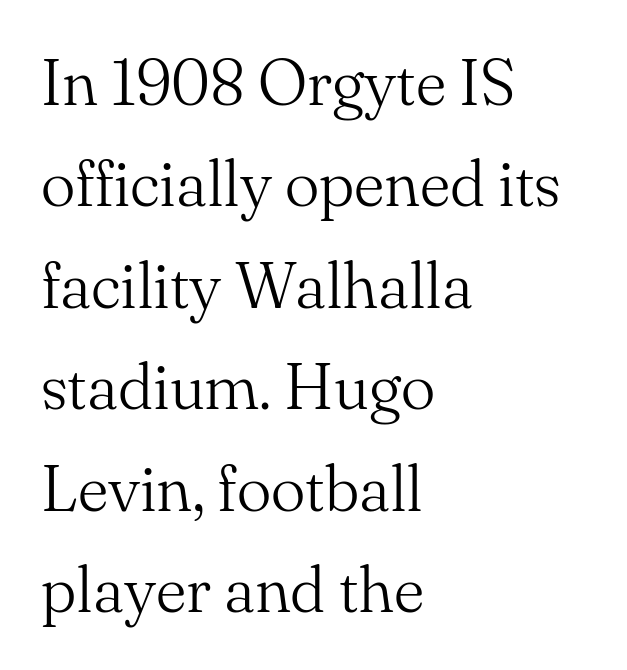
If you drew a ruler down the left edge, every line would touch it. Think of a printed novel: that variable character pitch is what you see here. These lines were composed using upright roman letters. The space between consecutive lines is moderate. Summary of weight: not heavy and not bold. The passage shown has conventional tracking throughout.
